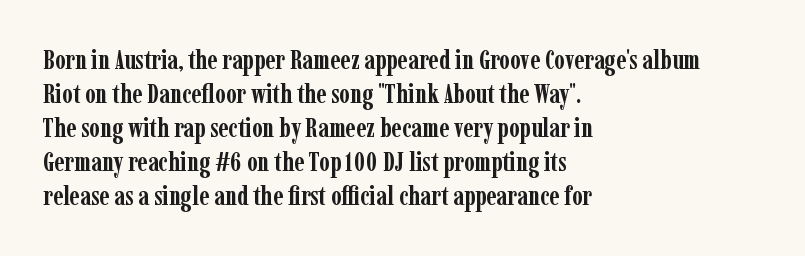
{"italic": "no", "bold": "yes", "underline": "no", "align": "left", "line_spacing": "normal", "line_spacing_ratio": 1.26, "letter_spacing": "normal", "letter_spacing_em": 0.0, "glyph_px": 27}
